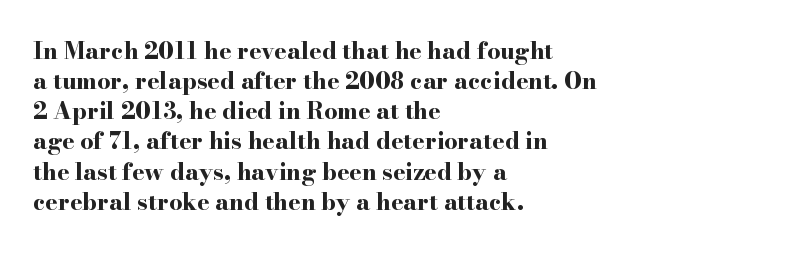
The image shows 23 px bold type, upright; set left-aligned, normal line spacing (1.31x), normal letter spacing, not underlined.
